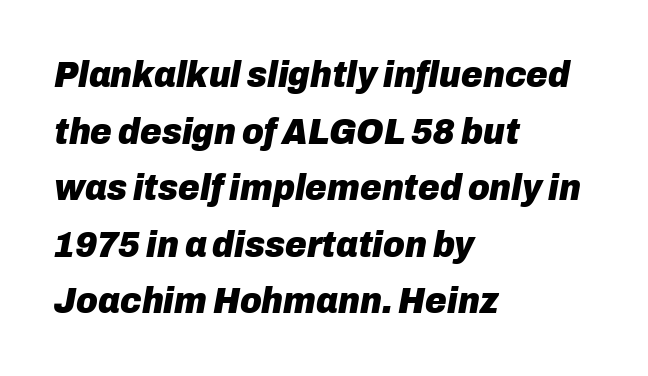
The image shows 37 px heavy type, italic (leaning right); set left-aligned, normal line spacing (1.53x), normal letter spacing, not underlined; low stroke contrast and a medium x-height.
